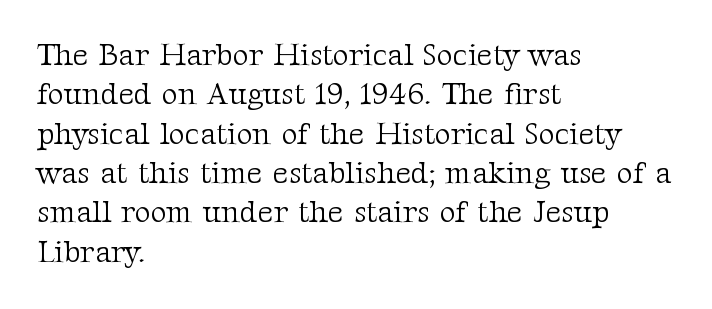
{"serif": "yes", "italic": "no", "bold": "no", "weight": "light", "width": "normal", "stroke_contrast": "medium", "x_height": "medium", "monospaced": "no", "underline": "no", "align": "left", "line_spacing": "normal", "line_spacing_ratio": 1.27, "letter_spacing": "normal", "letter_spacing_em": 0.0, "glyph_px": 31}
